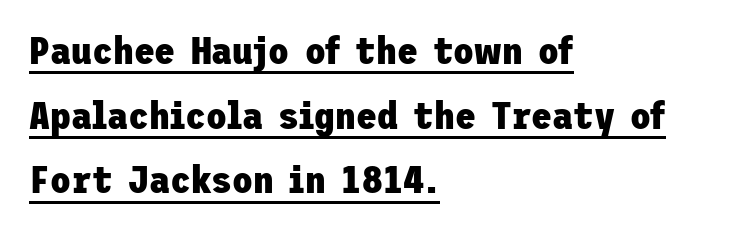
The image shows 38 px heavy sans-serif type, upright; set left-aligned, normal line spacing (1.7x), normal letter spacing, underlined; low stroke contrast and a medium x-height.
